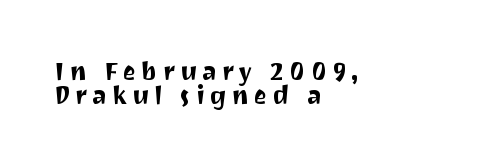
Q: Is the text italic (slanted)? A: No, it is upright.
Q: Is the text underlined? A: No.
Q: How is the paragraph aligned? A: Left-aligned.
Q: Is the spacing between letters normal or unusually wide? A: Unusually wide.
Q: Is the spacing between lines tight, normal or loose? A: Tight.
